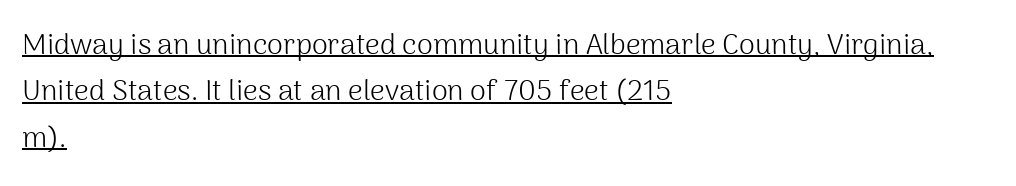
{"serif": "no", "italic": "no", "bold": "no", "weight": "light", "width": "normal", "stroke_contrast": "medium", "x_height": "medium", "monospaced": "no", "underline": "yes", "align": "left", "line_spacing": "normal", "line_spacing_ratio": 1.6, "letter_spacing": "normal", "letter_spacing_em": 0.0, "glyph_px": 29}
